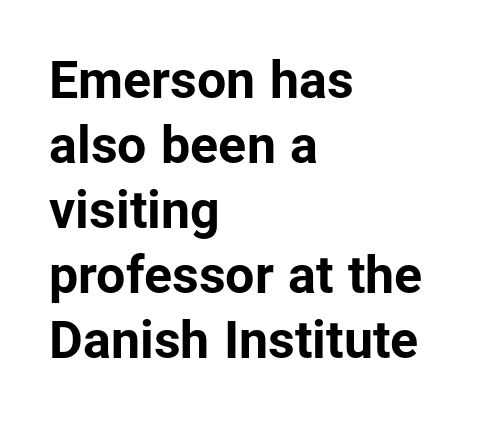
Are there feet on the stems? There aren't — it's a sans. Character widths vary here, with narrow letters taking less room than wide ones. The rows are spaced the way most documents space them. Has an underline been added? It has not. The characters look thick and weighty, a clear bold. The compositor pushed each line to the left boundary.
